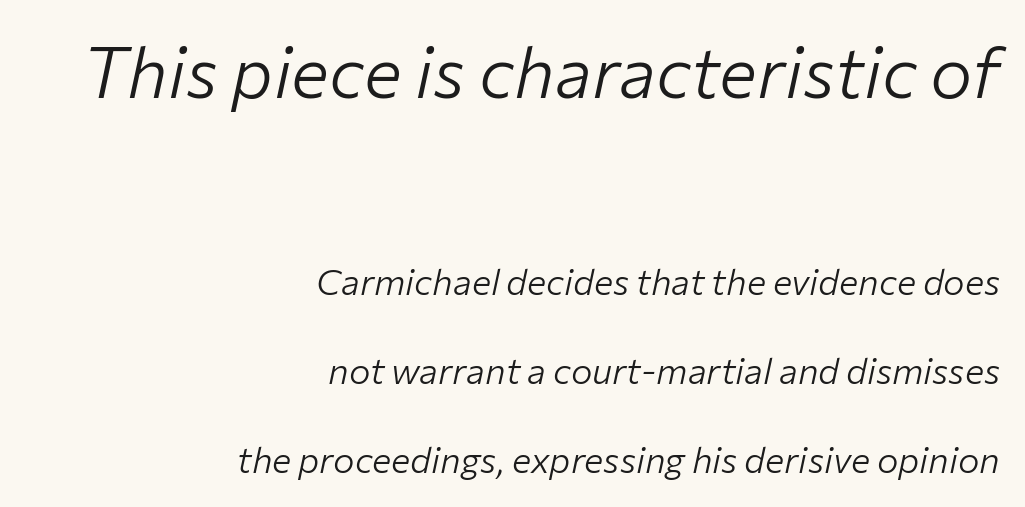
The image shows 71 px light type, italic (leaning right); set right-aligned, loose line spacing (2.48x), normal letter spacing, not underlined; the first (top) block is 1.97x larger; low stroke contrast and a medium x-height.
